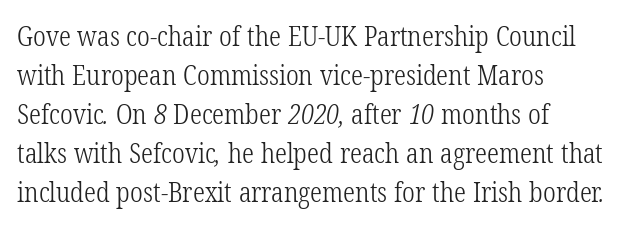
{"bold": "no", "underline": "no", "align": "left", "line_spacing": "normal", "line_spacing_ratio": 1.44, "letter_spacing": "normal", "letter_spacing_em": 0.0, "glyph_px": 27}
